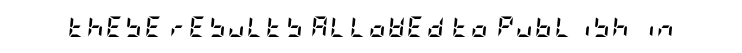
The image shows 21 px bold type, italic (leaning right); set not underlined.
